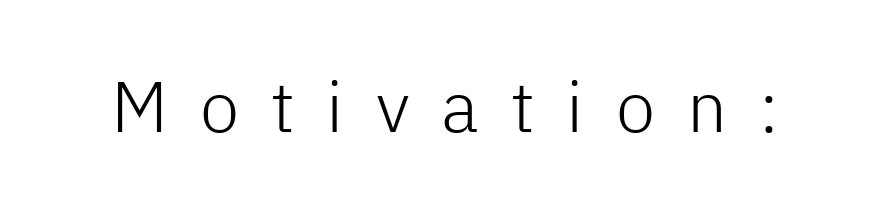
The image shows 71 px light sans-serif type, upright; set unusually wide letter spacing (+0.45 em), not underlined; low stroke contrast and a medium x-height.
